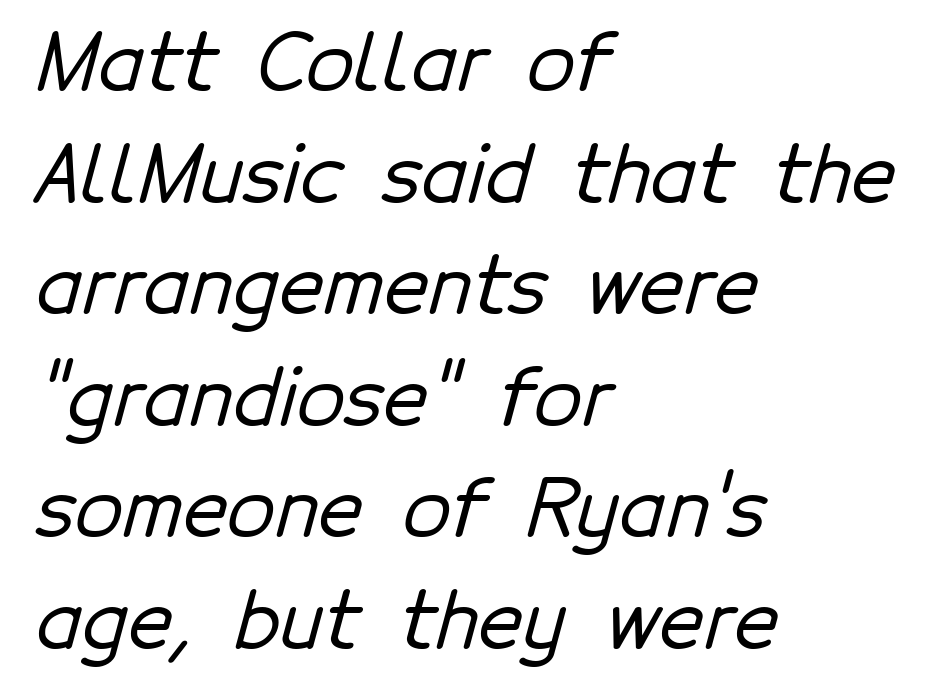
No word sits above an underline. Grotesque or geometric, the face here clearly has no serifs. Compared with a centered layout, this one pins lines to the left instead. The space between consecutive lines is moderate.
